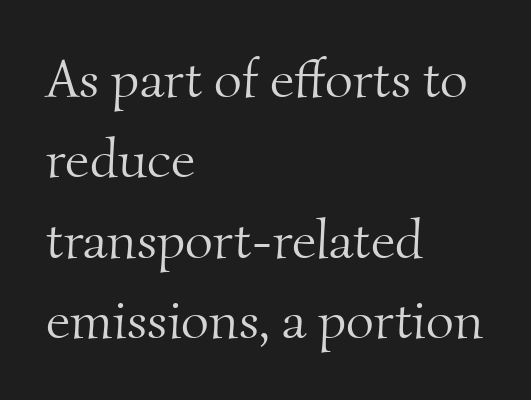
The image shows 54 px light serif type; set left-aligned, normal line spacing (1.49x), normal letter spacing, not underlined; medium stroke contrast and a small x-height.
